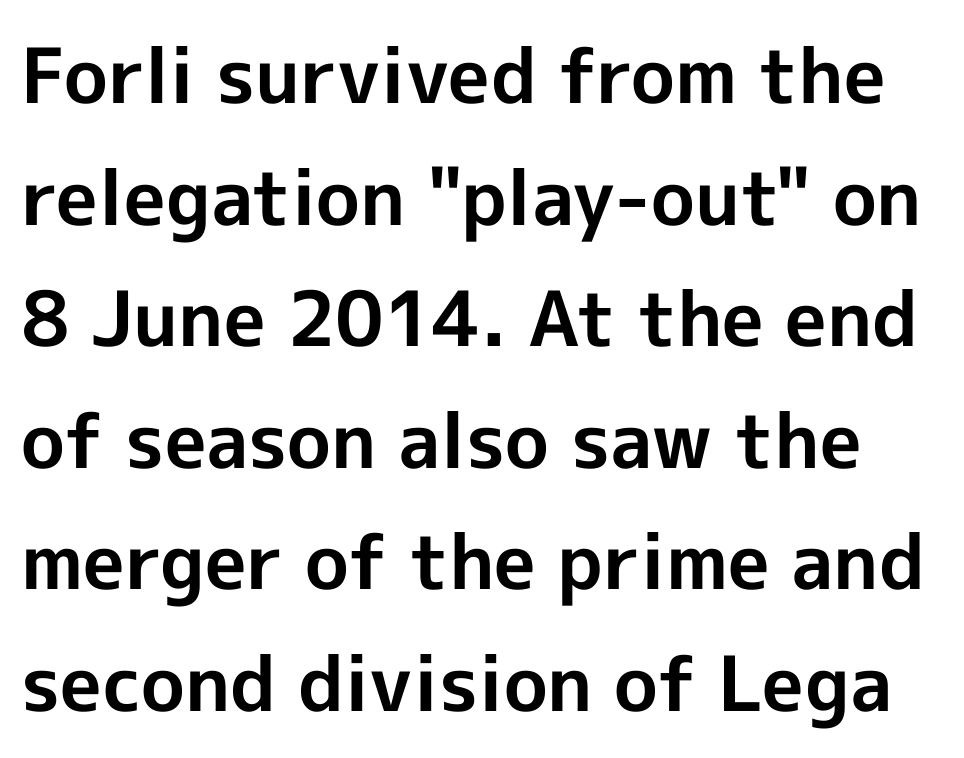
Q: Is the text bold? A: Yes.
Q: Is the text italic (slanted)? A: No, it is upright.
Q: Is the typeface a serif or a sans-serif typeface? A: Sans-serif.
Q: Is the text underlined? A: No.
Q: Is the spacing between letters normal or unusually wide? A: Normal.
Q: Is the spacing between lines tight, normal or loose? A: Normal.
Q: Width (condensed, normal, or wide)? A: Normal.
Q: x-height? A: Medium.
Q: Monospaced? A: No.
